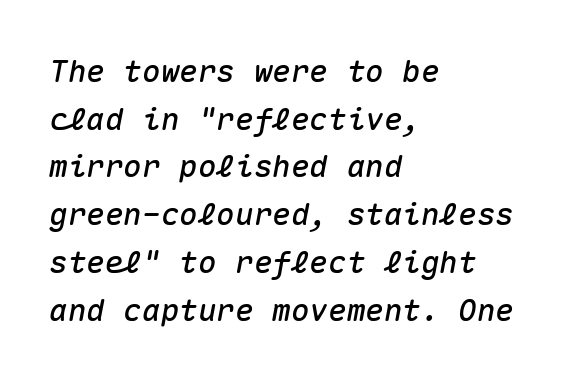
Q: Is the text italic (slanted)? A: Yes, it leans right by about 10 degrees.
Q: Is the text underlined? A: No.
Q: How is the paragraph aligned? A: Left-aligned.
Q: Is the spacing between letters normal or unusually wide? A: Normal.
Q: Is the spacing between lines tight, normal or loose? A: Normal.
Q: Width (condensed, normal, or wide)? A: Normal.
Q: Stroke contrast? A: Medium.
Q: x-height? A: Medium.
Q: Monospaced? A: Yes.
